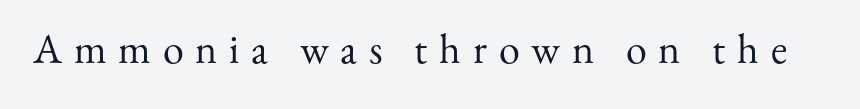
The font is comparable to plain body text, perhaps lighter. Is this a fixed-width face? No — the glyphs have proportional, varying widths. A bare baseline throughout the passage. In terms of posture, this sample is upright. Loose tracking; the words dissolve into strings of separated letters.
